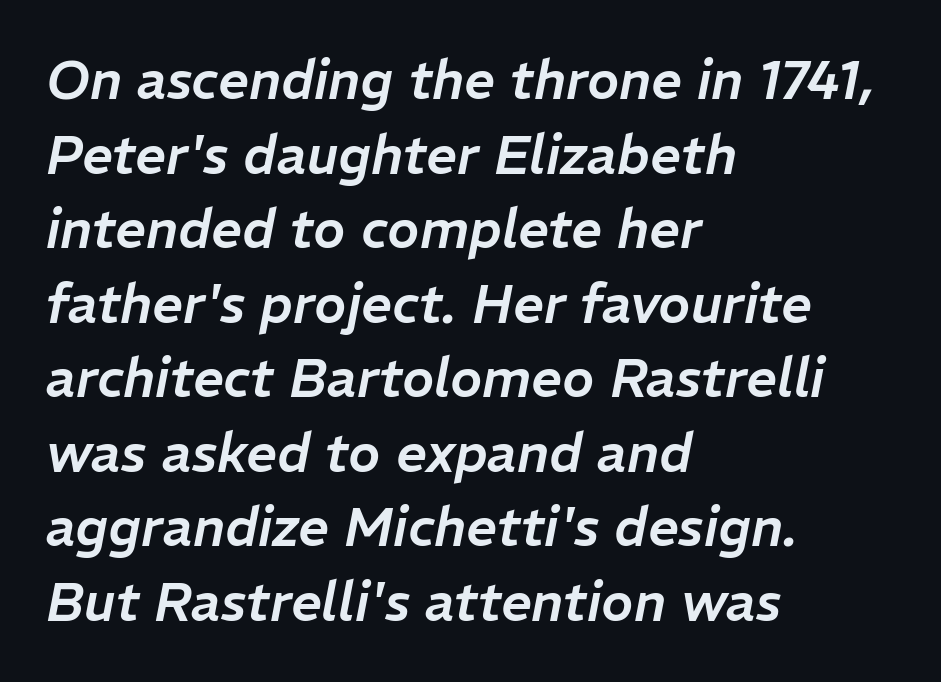
Q: Is the text italic (slanted)? A: Yes, it leans right by about 11 degrees.
Q: Is the text underlined? A: No.
Q: How is the paragraph aligned? A: Left-aligned.
Q: Is the spacing between letters normal or unusually wide? A: Normal.
Q: Is the spacing between lines tight, normal or loose? A: Normal.
Q: Width (condensed, normal, or wide)? A: Normal.
Q: Stroke contrast? A: Low.
Q: x-height? A: Medium.
Q: Monospaced? A: No.
